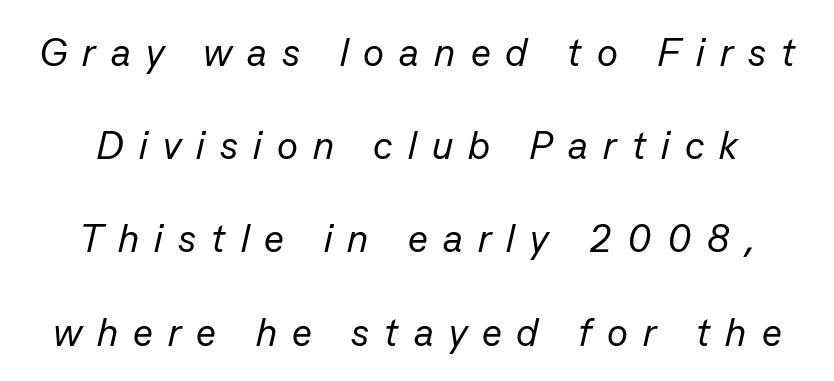
Slant detected: the letters are inclined. Here the designer chose a conventional face with non-uniform glyph widths. Honestly, the rows look like they've been pulled way apart. Students, note that the glyphs here are deliberately spaced far apart. Is this a heavy cut? Hardly; it is regular or lighter.
